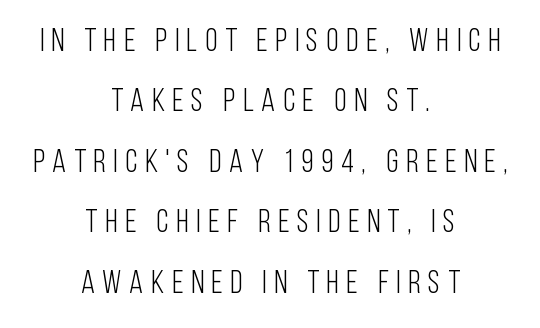
Glyph-to-glyph distance is far greater than everyday printed text. The characters display no serif detailing; their extremities are plain. Words float on clear page, feet unadorned. Each letter keeps its own natural width here, so spacing adapts to shape.
